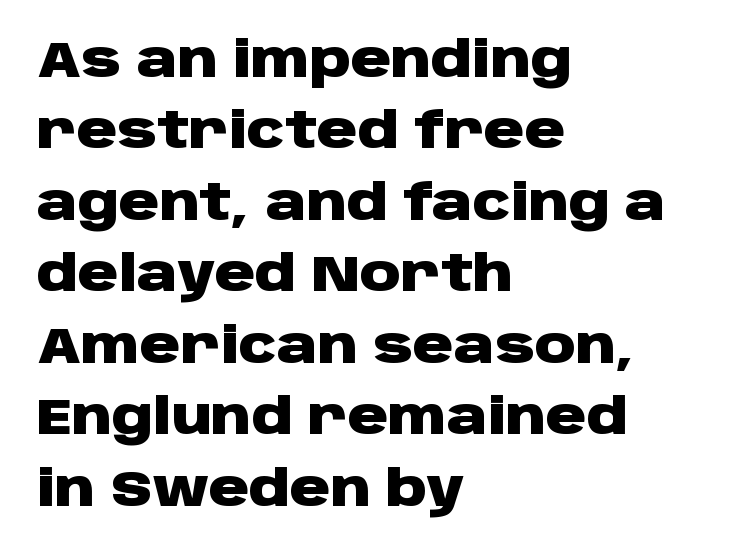
{"serif": "no", "italic": "no", "bold": "yes", "weight": "heavy", "width": "wide", "stroke_contrast": "low", "x_height": "large", "monospaced": "no", "underline": "no", "align": "left", "line_spacing": "normal", "line_spacing_ratio": 1.43, "letter_spacing": "normal", "letter_spacing_em": 0.0, "glyph_px": 50}
